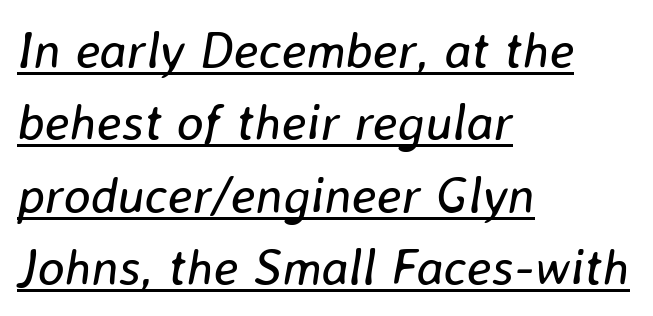
{"italic": "yes", "lean": "right", "slant_degrees": 8, "bold": "no", "weight": "regular", "width": "normal", "stroke_contrast": "low", "x_height": "medium", "monospaced": "no", "underline": "yes", "align": "left", "line_spacing": "normal", "line_spacing_ratio": 1.42, "letter_spacing": "normal", "letter_spacing_em": 0.0, "glyph_px": 51}
